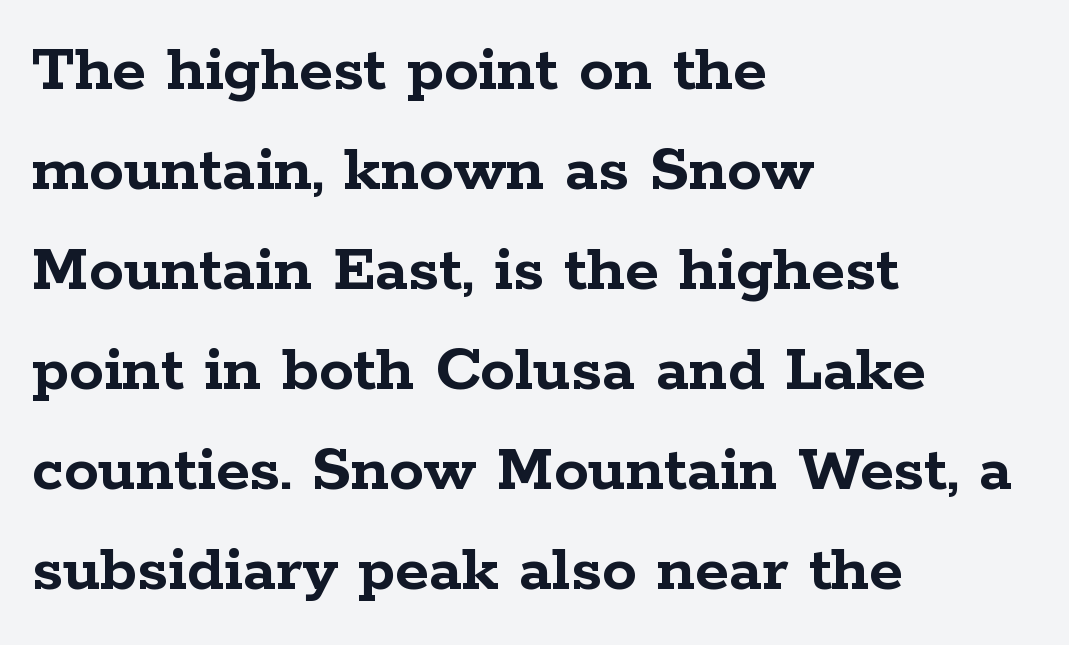
The image shows 69 px semibold, wide serif type, upright; set left-aligned, normal line spacing (1.45x), normal letter spacing, not underlined; low stroke contrast and a medium x-height.
